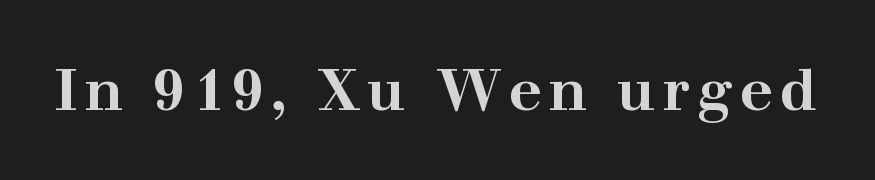
The image shows 58 px bold, wide serif type, upright; set not underlined; high stroke contrast and a medium x-height.
